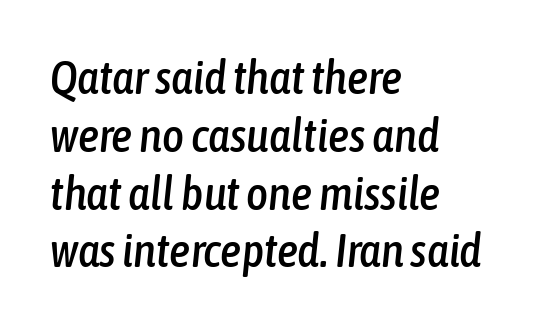
The image shows 47 px condensed type, italic (leaning right); set left-aligned, line spacing 1.23x, normal letter spacing, not underlined; low stroke contrast and a medium x-height.
